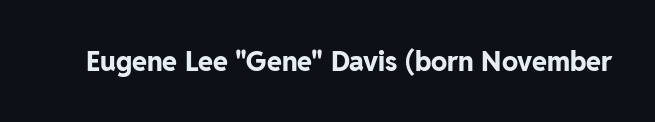
What stands out about the letter spacing? Nothing — it is the standard amount. No italicization has been applied; the sample stays upright. The gap between lines stays unmarked. Thick stems and heavy bowls — unmistakably bold.
